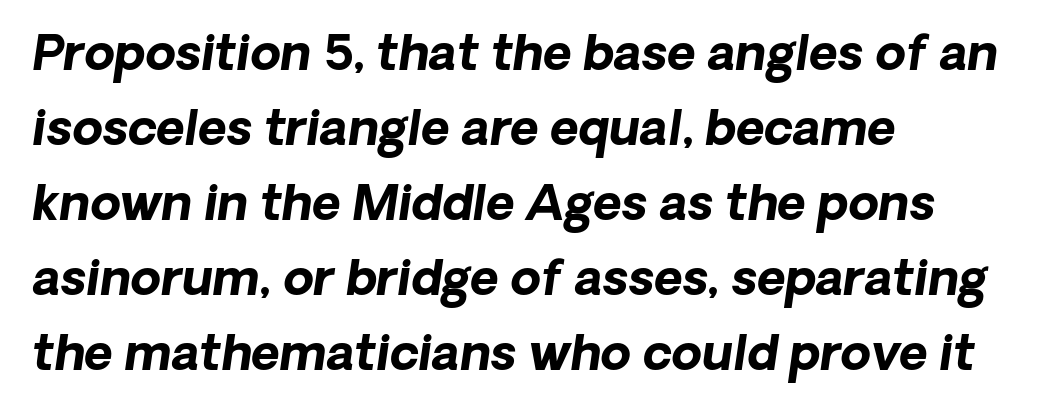
Q: Is the text bold? A: Yes.
Q: Is the typeface a serif or a sans-serif typeface? A: Sans-serif.
Q: Is the text underlined? A: No.
Q: How is the paragraph aligned? A: Left-aligned.
Q: Is the spacing between letters normal or unusually wide? A: Normal.
Q: Is the spacing between lines tight, normal or loose? A: Normal.
Q: Width (condensed, normal, or wide)? A: Normal.
Q: Stroke contrast? A: Low.
Q: x-height? A: Medium.
Q: Monospaced? A: No.
